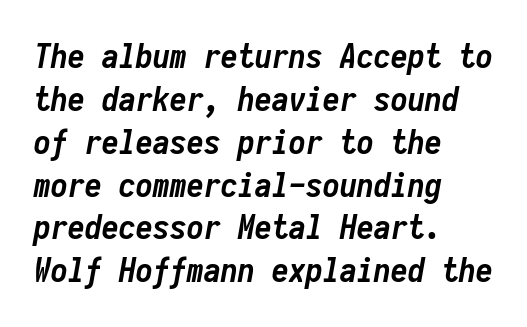
The image shows 34 px semibold, condensed type, italic (leaning right), monospaced; set left-aligned, normal line spacing (1.26x), normal letter spacing, not underlined; low stroke contrast and a medium x-height.
